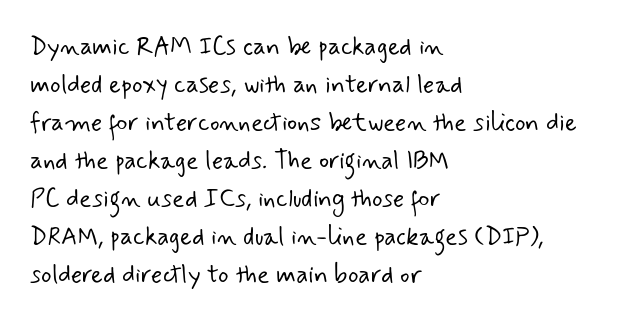
Teacher's note: observe the even left margin — that is flush-left alignment. A clean baseline with only descenders dipping below it. The designer left line spacing at the default. Characters follow at the spacing the type designer built in.
